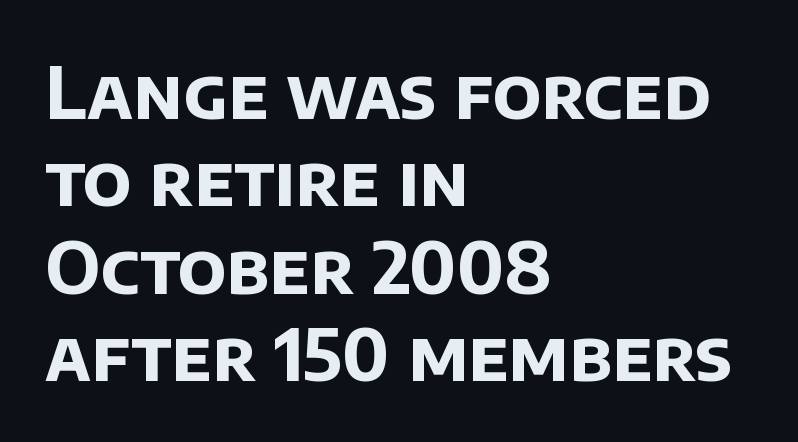
Q: Is the text bold? A: Yes.
Q: Is the typeface a serif or a sans-serif typeface? A: Sans-serif.
Q: Is the text underlined? A: No.
Q: How is the paragraph aligned? A: Left-aligned.
Q: Is the spacing between letters normal or unusually wide? A: Normal.
Q: Width (condensed, normal, or wide)? A: Normal.
Q: Stroke contrast? A: Low.
Q: x-height? A: Large.
Q: Monospaced? A: No.
